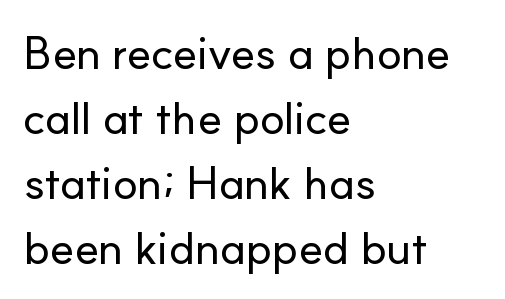
Designer's note — italics off, roman on. Each new line begins a customary step beneath the previous one. The gaps between neighbouring characters are ordinary and unremarkable. This sample has the flowing, uneven cadence of proportional lettering.
